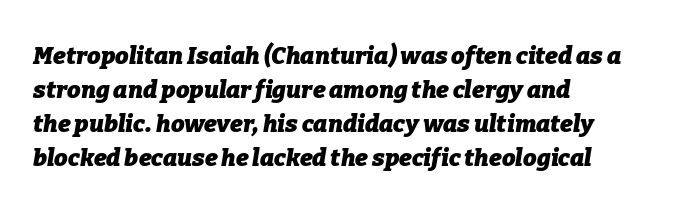
The image shows 24 px bold type, italic (leaning right); set left-aligned, normal line spacing (1.42x), normal letter spacing, not underlined.
